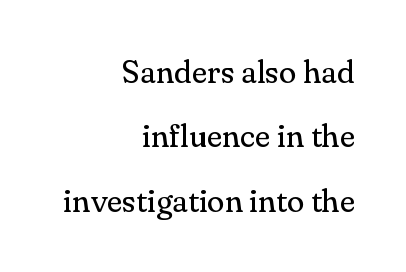
The glyphs are unaccompanied by any horizontal stroke below them. The lettering holds an erect, upright posture throughout. Here the designer chose a conventional face with non-uniform glyph widths. If you measured baseline to baseline, you'd find a long distance.
